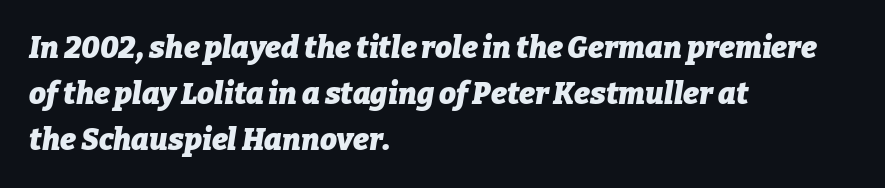
{"italic": "yes", "lean": "right", "slant_degrees": 9, "bold": "yes", "weight": "heavy", "width": "normal", "stroke_contrast": "low", "x_height": "medium", "monospaced": "no", "underline": "no", "align": "left", "line_spacing": "normal", "line_spacing_ratio": 1.54, "letter_spacing": "normal", "letter_spacing_em": 0.0, "glyph_px": 30}
